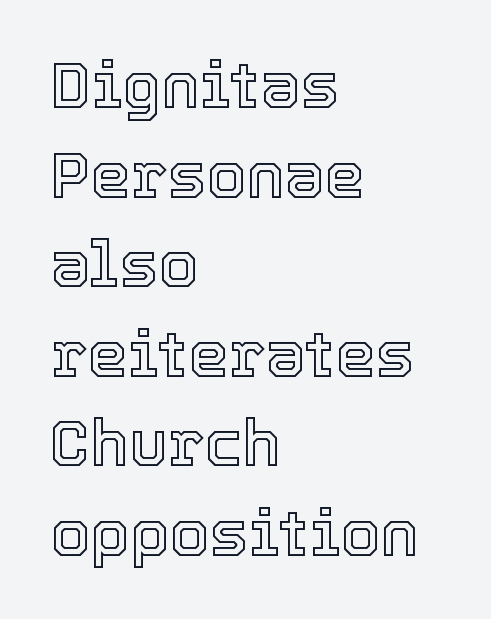
Q: Is the text italic (slanted)? A: No, it is upright.
Q: Is the text underlined? A: No.
Q: How is the paragraph aligned? A: Left-aligned.
Q: Is the spacing between letters normal or unusually wide? A: Normal.
Q: Is the spacing between lines tight, normal or loose? A: Normal.
Q: Width (condensed, normal, or wide)? A: Normal.
Q: x-height? A: Medium.
Q: Monospaced? A: No.
